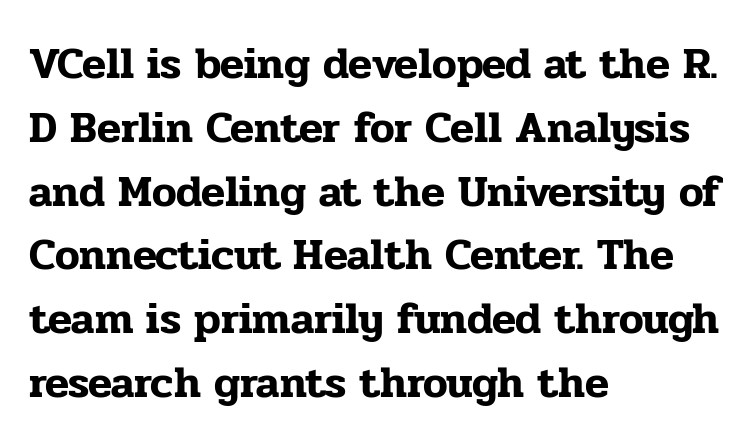
Horizontal bands of white between lines are of average thickness. Leftover space on each line is placed entirely after the last word. In terms of posture, this sample is upright. Check the space under the baseline: it is left empty.
